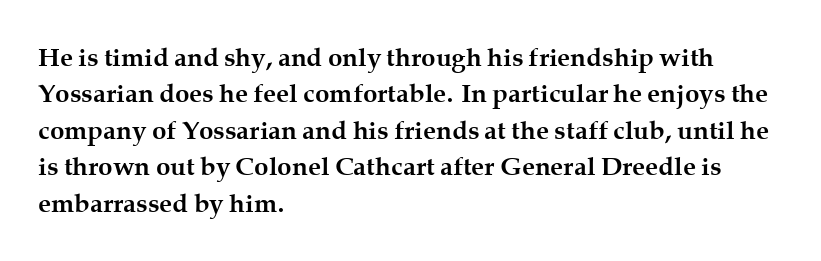
Characters remain perfectly vertical along every line. The passage is arranged the way most books set body copy — flush left. These lines sit exactly where default settings would place them. Nobody touched the tracking dial on this one. Descender tails drop into unmarked territory. Is the type bold? Yes — the strokes are clearly thick and heavy.
